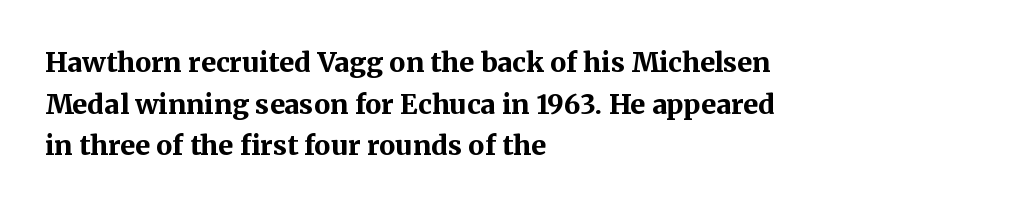
This sample keeps an unexceptional amount of space between lines. Which margin do the lines hug? The left one — the right edge is uneven. The specimen omits any rule beneath the text block's lines. Students, note that the glyphs here touch the page at normal intervals. This is heavy type, rendered in bold.
